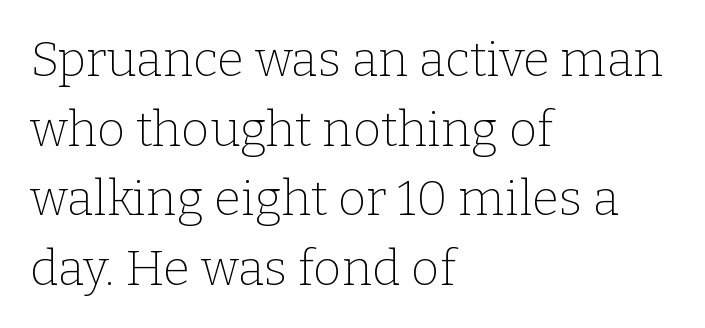
Looks like regular typesetting: each glyph gets only the width it needs. The strokes are not fattened; the text isn't bold. Is the block centered? No — it sits flush against the left margin. This rendering features lettering with no underline. This rendering leaves character spacing at its baseline value. In terms of letterform style, serifs are clearly present.
